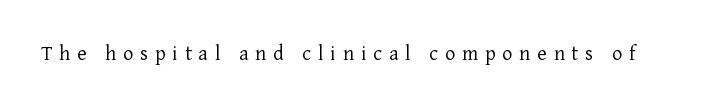
{"italic": "no", "bold": "no", "underline": "no", "letter_spacing": "wide", "letter_spacing_em": 0.31, "glyph_px": 22}
